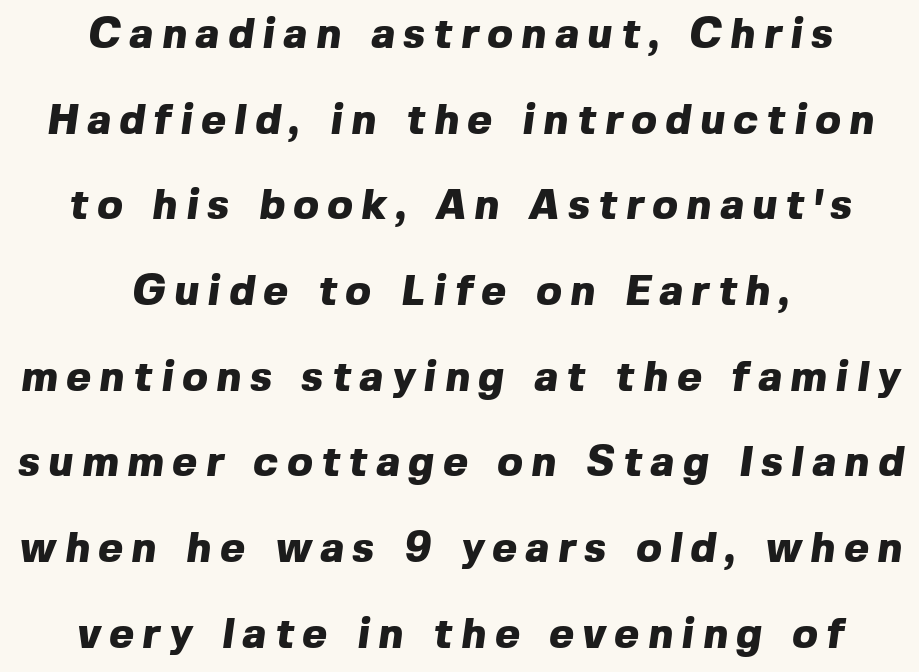
Summary of vertical rhythm: relaxed, with wide interline spacing. Heft: maximum for text — a bold. Looks like regular typesetting: each glyph gets only the width it needs. Clear beneath every line of the passage. Display-style spreading of the glyphs; the letterfit is very open.
